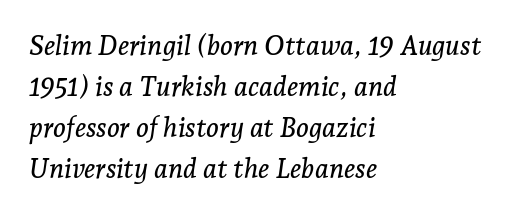
Which margin do the lines hug? The left one — the right edge is uneven. Italic? Definitely — the glyphs are oblique. Descenders are the only things crossing below the line. The face used here is rendered with its standard letterfit. Compared with typical paragraphs, the rows here are spaced about the same.
